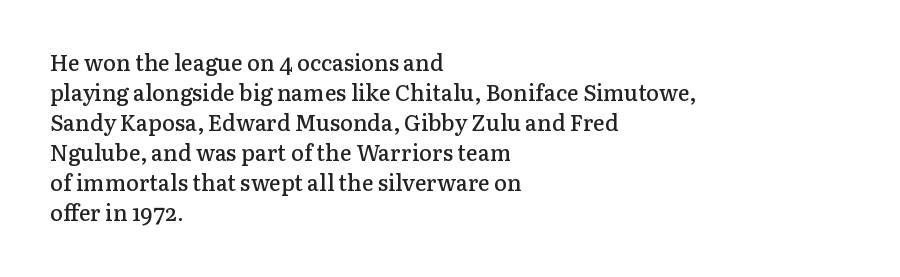
The image shows 22 px text type, upright; set left-aligned, normal line spacing (1.36x), normal letter spacing, not underlined.
